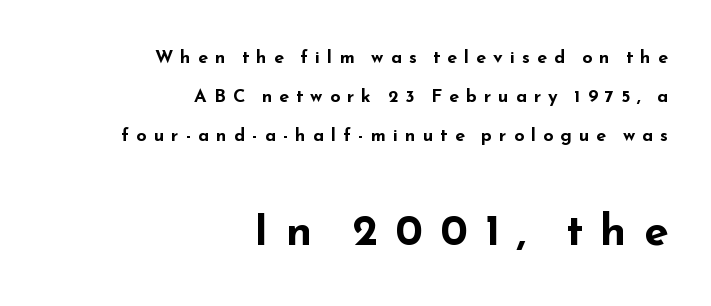
{"serif": "no", "italic": "no", "bold": "yes", "weight": "bold", "width": "wide", "stroke_contrast": "low", "x_height": "small", "monospaced": "no", "underline": "no", "align": "right", "line_spacing": "loose", "line_spacing_ratio": 2.18, "letter_spacing": "wide", "letter_spacing_em": 0.39, "larger_block": "second", "size_ratio": 2.44, "glyph_px": 44}
